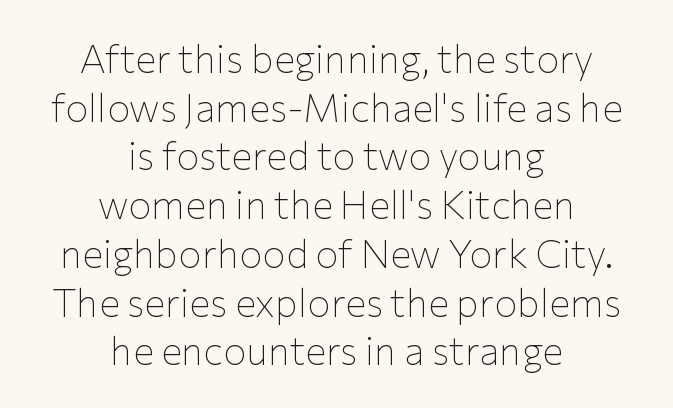
The image shows 39 px thin sans-serif type, upright; set centered, normal line spacing (1.25x), normal letter spacing, not underlined; low stroke contrast and a medium x-height.
